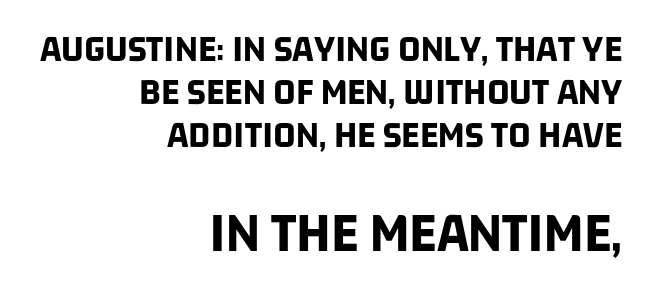
{"serif": "no", "bold": "yes", "weight": "bold", "width": "condensed", "stroke_contrast": "low", "x_height": "large", "monospaced": "no", "underline": "no", "align": "right", "line_spacing": "tight", "line_spacing_ratio": 1.1, "letter_spacing": "normal", "letter_spacing_em": 0.0, "larger_block": "second", "size_ratio": 1.49, "glyph_px": 58}
